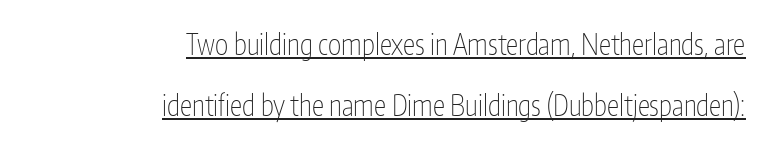
The image shows 28 px thin, condensed sans-serif type, upright; set right-aligned, loose line spacing (2.17x), normal letter spacing, underlined; low stroke contrast and a medium x-height.
